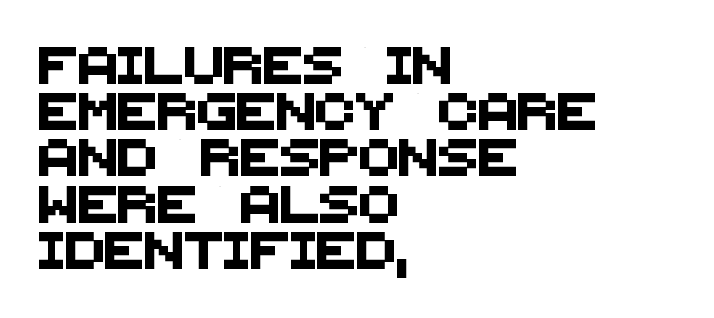
{"serif": "no", "width": "normal", "stroke_contrast": "medium", "x_height": "large", "monospaced": "no", "underline": "no", "align": "left", "line_spacing": "normal", "line_spacing_ratio": 1.25, "letter_spacing": "normal", "letter_spacing_em": 0.0, "glyph_px": 37}
